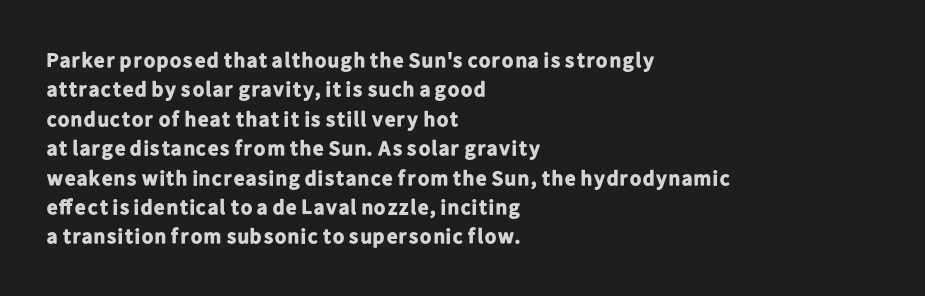
Q: Is the text bold? A: Yes.
Q: Is the text italic (slanted)? A: No, it is upright.
Q: Is the text underlined? A: No.
Q: How is the paragraph aligned? A: Left-aligned.
Q: Is the spacing between letters normal or unusually wide? A: Normal.
Q: Is the spacing between lines tight, normal or loose? A: Normal.
